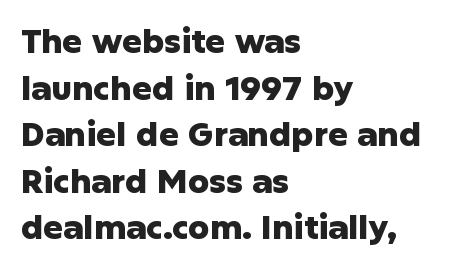
Q: Is the text bold? A: Yes.
Q: Is the text italic (slanted)? A: No, it is upright.
Q: Is the typeface a serif or a sans-serif typeface? A: Sans-serif.
Q: Is the text underlined? A: No.
Q: How is the paragraph aligned? A: Left-aligned.
Q: Is the spacing between letters normal or unusually wide? A: Normal.
Q: Is the spacing between lines tight, normal or loose? A: Normal.
Q: Width (condensed, normal, or wide)? A: Normal.
Q: Stroke contrast? A: Low.
Q: x-height? A: Medium.
Q: Monospaced? A: No.
